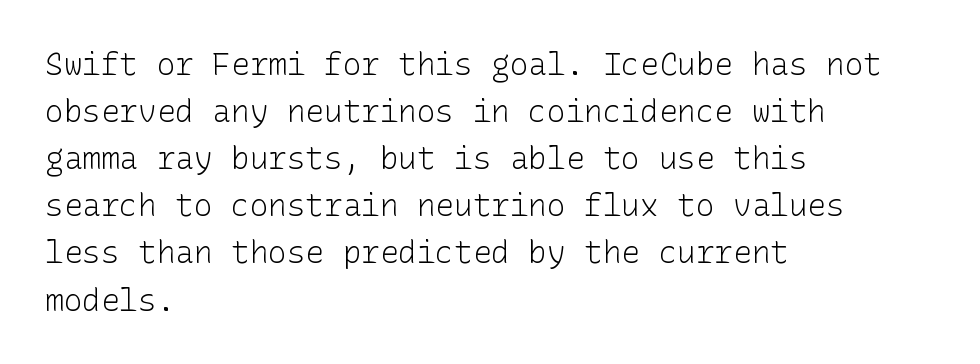
Q: Is the text bold? A: No.
Q: Is the text italic (slanted)? A: No, it is upright.
Q: Is the typeface a serif or a sans-serif typeface? A: Sans-serif.
Q: Is the text underlined? A: No.
Q: How is the paragraph aligned? A: Left-aligned.
Q: Is the spacing between letters normal or unusually wide? A: Normal.
Q: Is the spacing between lines tight, normal or loose? A: Normal.
Q: Width (condensed, normal, or wide)? A: Normal.
Q: Stroke contrast? A: Low.
Q: x-height? A: Medium.
